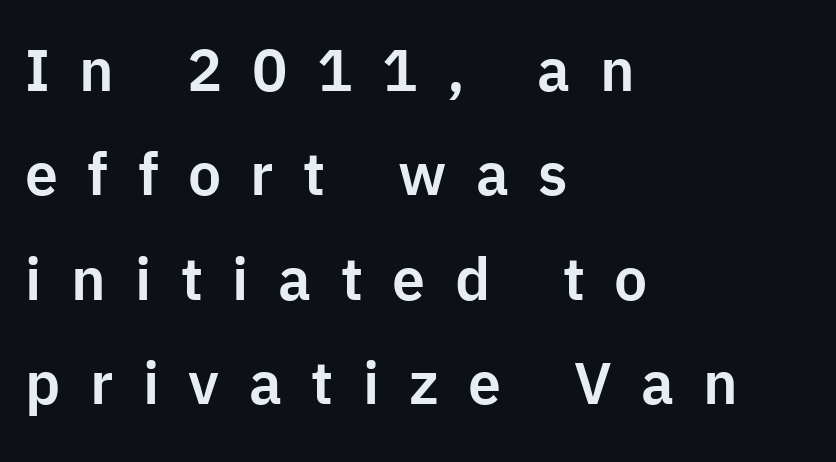
Tracking here is generous; glyphs stand well apart from one another. The rag falls on the right side of this text block. Every character sits straight up, as roman type does. The passage shown is typed in a proportional face where columns would drift. Rule under the text: the space is simply empty.
